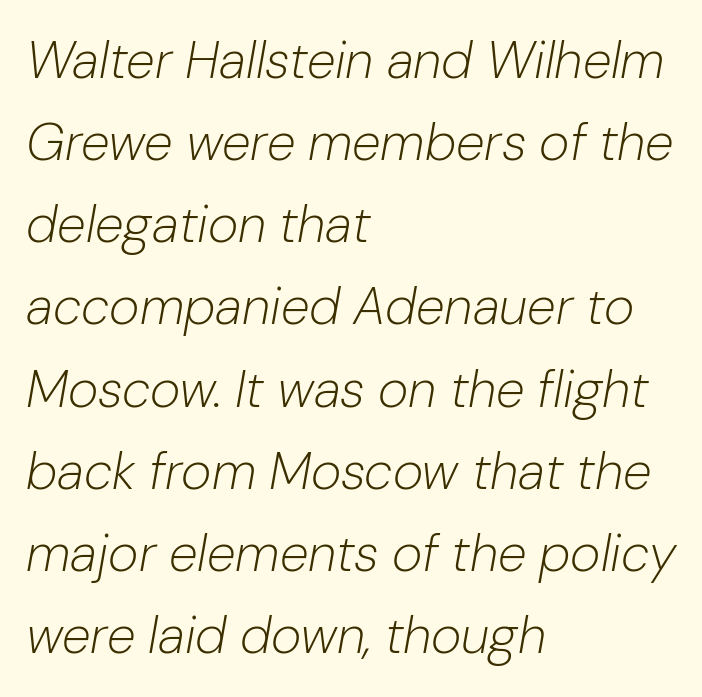
A quiet, ordinary-to-light weight characterises the typeface. Check under the words: just untouched page. Looking at the ascenders, they clearly lean. A typesetter would call this proportional, since set widths differ per character.
